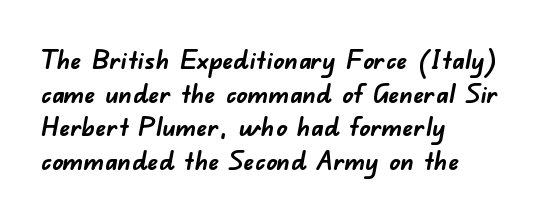
The strokes are fattened all the way to bold. The glyphs are unaccompanied by any horizontal stroke below them. Teacher's note: observe the even left margin — that is flush-left alignment. Does extra space separate the letters? No, they use regular spacing. Honestly, the row spacing looks completely unremarkable.
